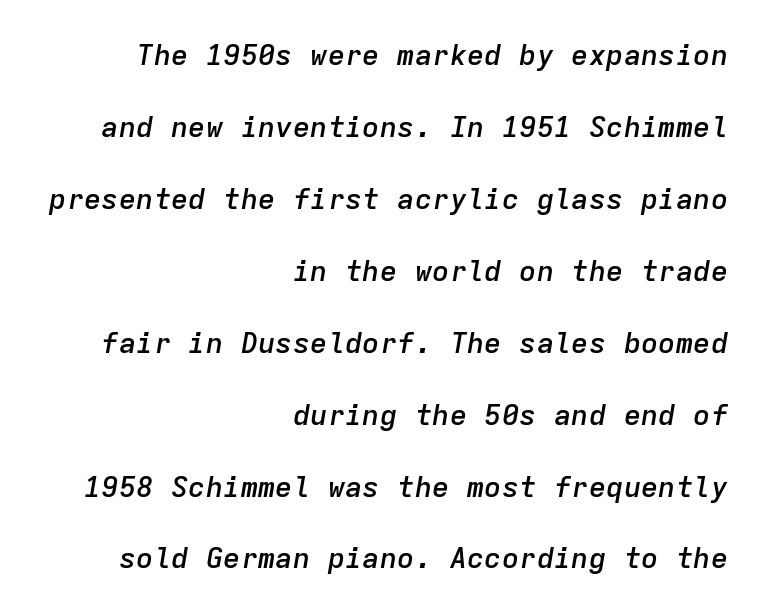
The image shows 29 px semibold type, italic (leaning right), monospaced; set right-aligned, loose line spacing (2.48x), normal letter spacing, not underlined; low stroke contrast and a medium x-height.
